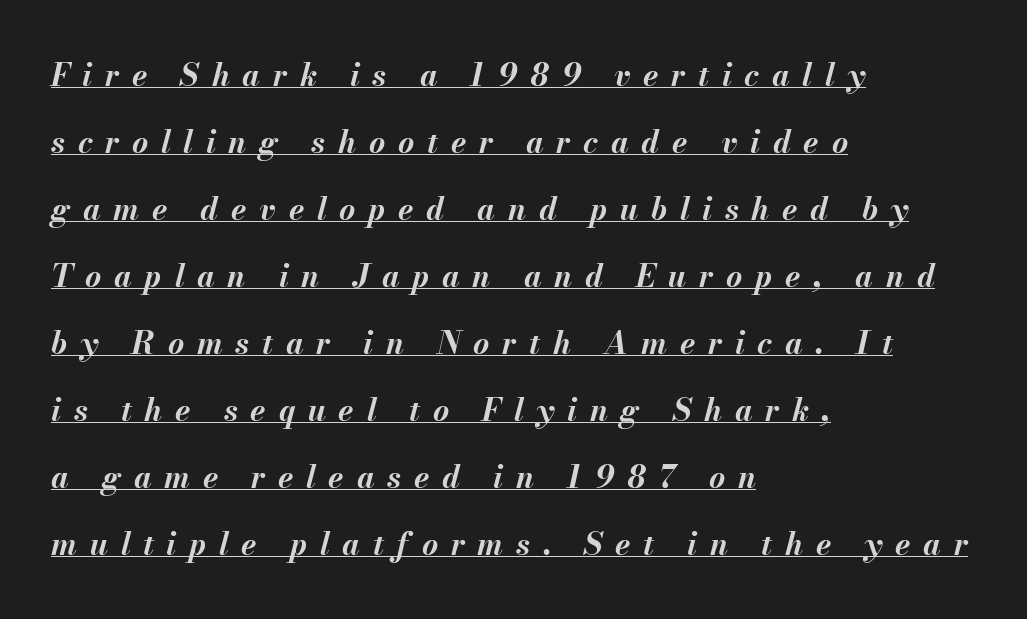
Q: Is the text bold? A: Yes.
Q: Is the text italic (slanted)? A: Yes, it leans right by about 13 degrees.
Q: Is the text underlined? A: Yes.
Q: How is the paragraph aligned? A: Left-aligned.
Q: Is the spacing between letters normal or unusually wide? A: Unusually wide.
Q: Is the spacing between lines tight, normal or loose? A: Loose.
Q: Width (condensed, normal, or wide)? A: Normal.
Q: Stroke contrast? A: Medium.
Q: x-height? A: Small.
Q: Monospaced? A: No.
